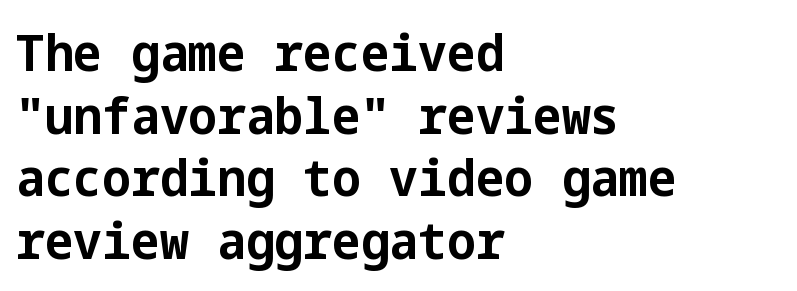
Does the weight exceed regular? Yes, all the way to bold. Letter spacing: default. Nobody drew a line under any word here. Upright lettering throughout. The characters display no serif detailing; their extremities are plain.
